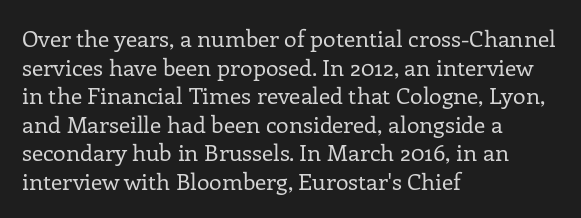
{"italic": "no", "bold": "no", "underline": "no", "align": "left", "line_spacing_ratio": 1.24, "letter_spacing": "normal", "letter_spacing_em": 0.0, "glyph_px": 23}
